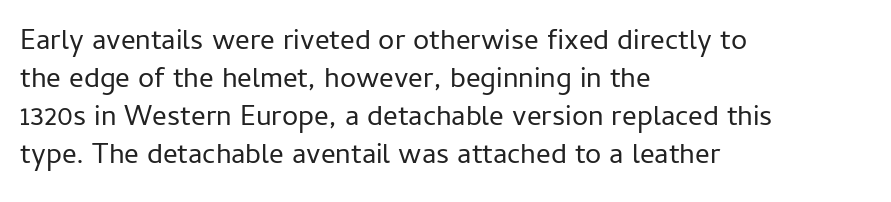
Q: Is the text bold? A: No.
Q: Is the text italic (slanted)? A: No, it is upright.
Q: Is the typeface a serif or a sans-serif typeface? A: Sans-serif.
Q: Is the text underlined? A: No.
Q: How is the paragraph aligned? A: Left-aligned.
Q: Is the spacing between letters normal or unusually wide? A: Normal.
Q: Is the spacing between lines tight, normal or loose? A: Normal.
Q: Width (condensed, normal, or wide)? A: Normal.
Q: Stroke contrast? A: Low.
Q: x-height? A: Medium.
Q: Monospaced? A: No.
